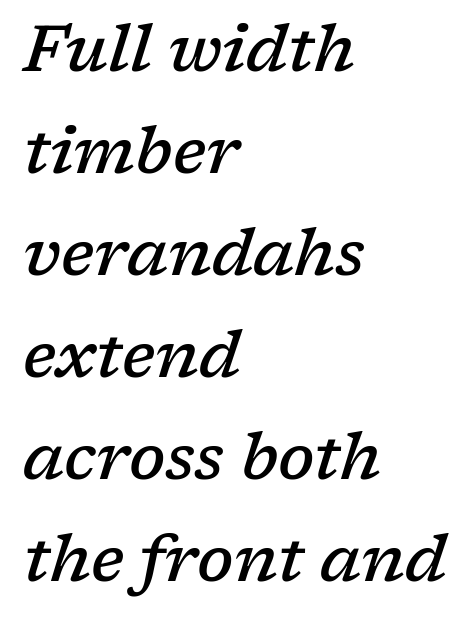
{"serif": "yes", "italic": "yes", "lean": "right", "slant_degrees": 17, "bold": "semi", "weight": "semibold", "width": "normal", "stroke_contrast": "low", "x_height": "medium", "monospaced": "no", "underline": "no", "align": "left", "line_spacing": "normal", "line_spacing_ratio": 1.57, "letter_spacing": "normal", "letter_spacing_em": 0.0, "glyph_px": 65}
